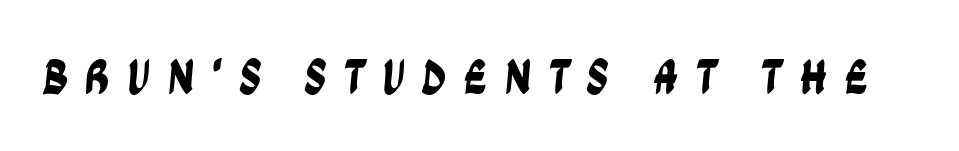
Rule under the text: the space is simply empty. Regarding serifs, this sample does without them. The face used here is proportionally spaced, like ordinary book or web type. Compared with typical body copy, the letter spacing here is much looser.
